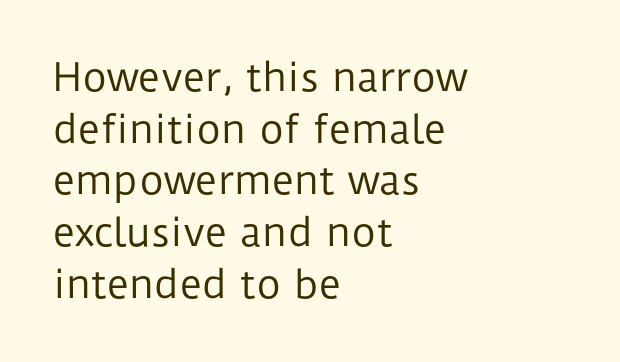
Do the characters align in a grid? No, the font is proportional. Letters rest on an invisible, unmarked baseline. The setting favours the left margin, as ordinary paragraphs usually do. Baseline-to-baseline distance is the conventional proportion of letter height.
